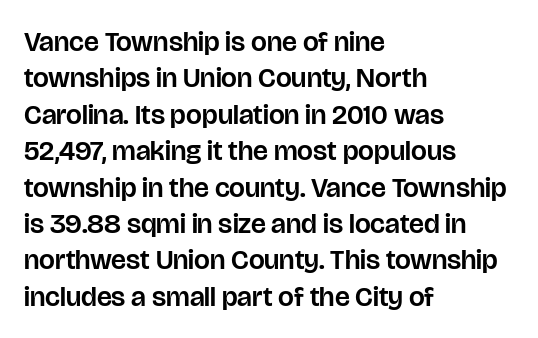
Looks like regular typesetting: each glyph gets only the width it needs. The string is rendered with underlining switched off. Reading down the block, your eye returns to a fixed left position each line. Are there feet on the stems? There aren't — it's a sans.
